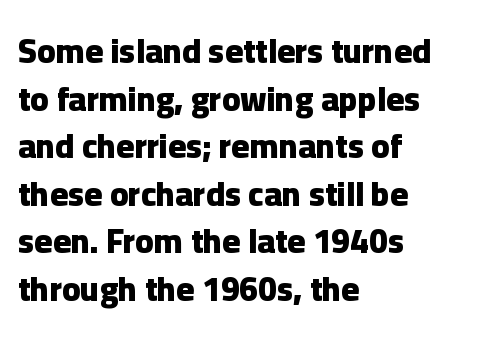
Descenders are the only things crossing below the line. Evenly set lines give the paragraph a standard silhouette. These lines keep a tight, regular rhythm from letter to letter. Every letter is thick-stroked: bold, no question. The typeface chosen for these lines omits serifs.
